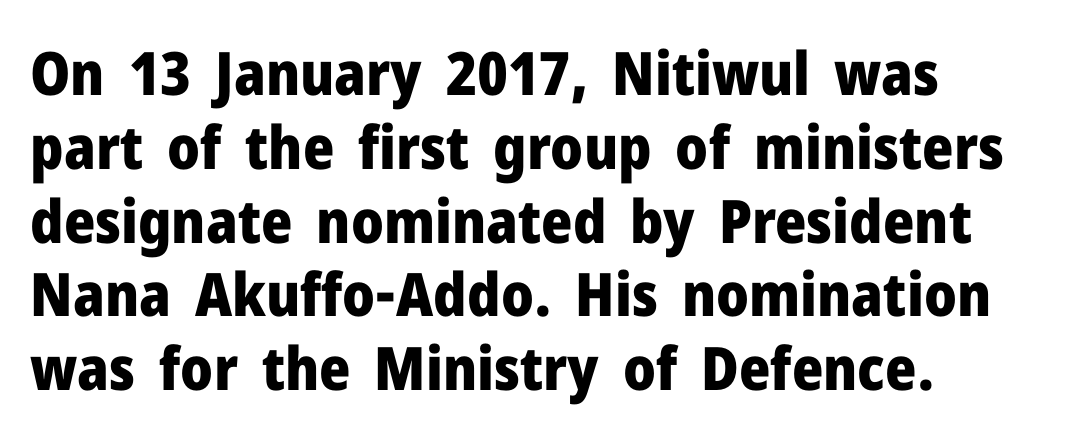
{"serif": "no", "italic": "no", "bold": "yes", "weight": "heavy", "width": "normal", "stroke_contrast": "low", "x_height": "medium", "monospaced": "no", "underline": "no", "align": "left", "line_spacing_ratio": 1.23, "letter_spacing": "normal", "letter_spacing_em": 0.0, "glyph_px": 60}
